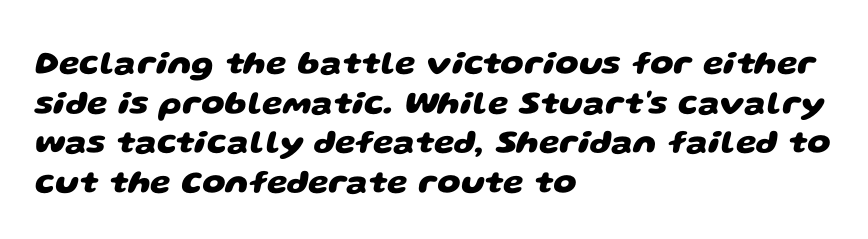
{"serif": "no", "bold": "yes", "weight": "heavy", "width": "wide", "stroke_contrast": "low", "x_height": "large", "monospaced": "no", "underline": "no", "align": "left", "line_spacing_ratio": 1.2, "letter_spacing": "normal", "letter_spacing_em": 0.0, "glyph_px": 33}
